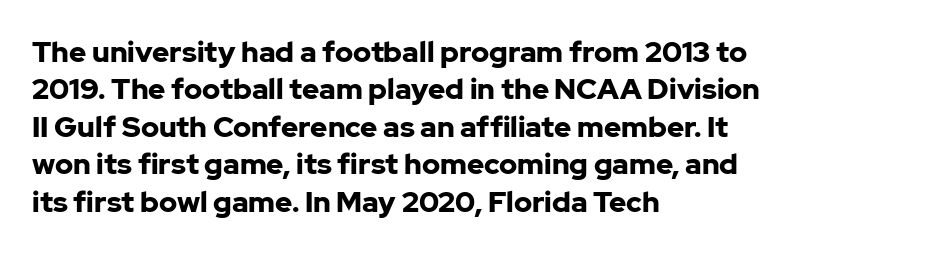
The image shows 29 px bold sans-serif type, upright; set left-aligned, normal line spacing (1.29x), normal letter spacing, not underlined; low stroke contrast and a medium x-height.
